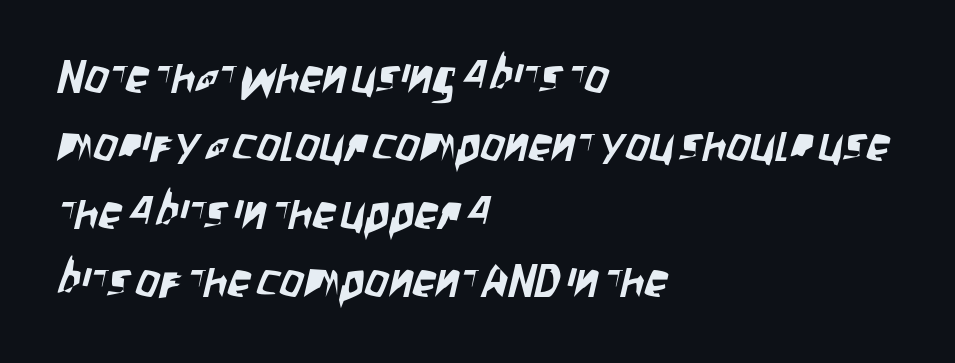
{"serif": "no", "width": "condensed", "stroke_contrast": "low", "x_height": "large", "monospaced": "no", "underline": "no", "align": "left", "line_spacing": "normal", "line_spacing_ratio": 1.45, "letter_spacing": "normal", "letter_spacing_em": 0.0, "glyph_px": 47}
